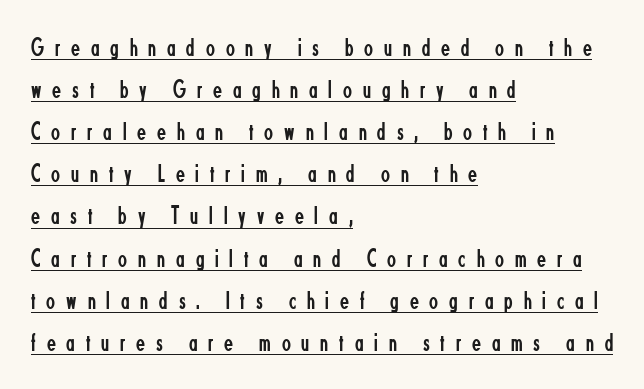
{"italic": "no", "bold": "no", "underline": "yes", "align": "left", "line_spacing": "normal", "line_spacing_ratio": 1.62, "letter_spacing": "wide", "letter_spacing_em": 0.42, "glyph_px": 26}
